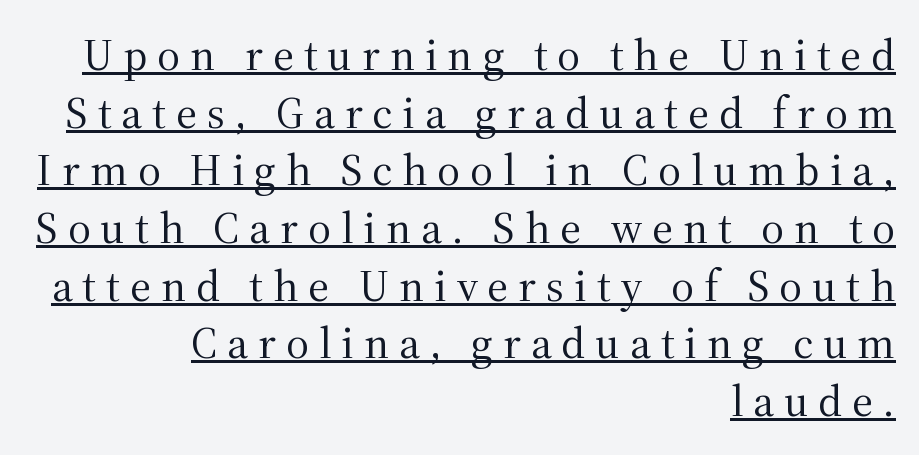
The image shows 44 px regular-weight serif type, upright; set right-aligned, normal line spacing (1.31x), unusually wide letter spacing (+0.23 em), underlined; medium stroke contrast and a medium x-height.
